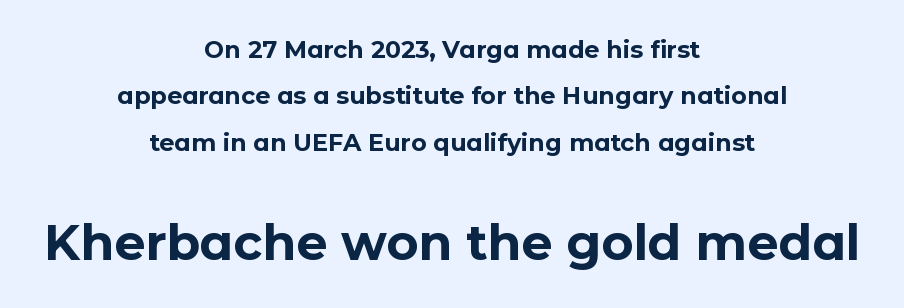
The image shows 49 px bold sans-serif type, upright; set centered, loose line spacing (1.93x), normal letter spacing, not underlined; the second (bottom) block is 2.04x larger; low stroke contrast and a medium x-height.
